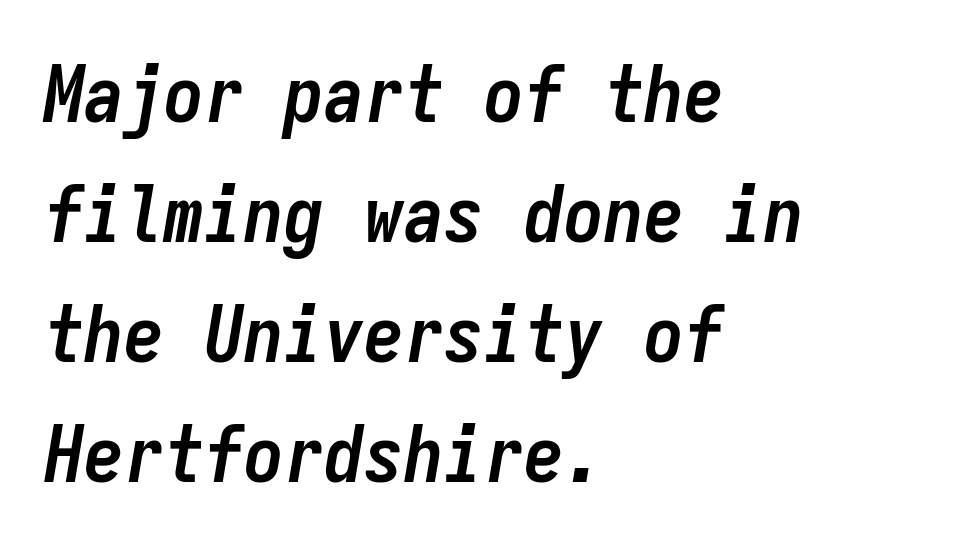
If you measured baseline to baseline, you'd find a middling distance. Designer's note — italics engaged. Where is the straight margin? On the left. Words appear dense and cohesive because spacing is normal. Its strokes are broad and dark, the hallmark of bold type.
